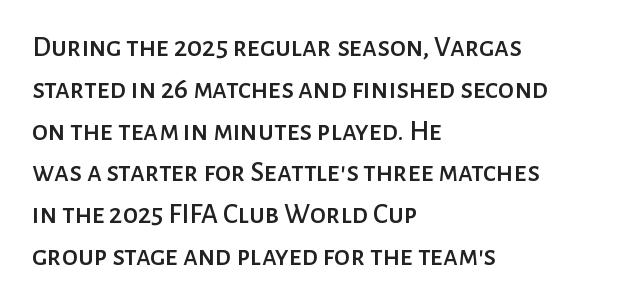
{"serif": "no", "italic": "no", "width": "normal", "stroke_contrast": "low", "x_height": "medium", "monospaced": "no", "underline": "no", "align": "left", "line_spacing": "normal", "line_spacing_ratio": 1.44, "letter_spacing": "normal", "letter_spacing_em": 0.0, "glyph_px": 29}
